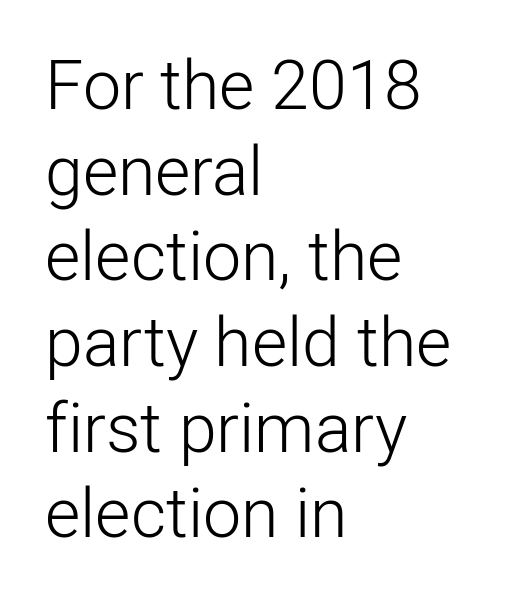
Q: Is the text bold? A: No.
Q: Is the text italic (slanted)? A: No, it is upright.
Q: Is the typeface a serif or a sans-serif typeface? A: Sans-serif.
Q: Is the text underlined? A: No.
Q: How is the paragraph aligned? A: Left-aligned.
Q: Is the spacing between letters normal or unusually wide? A: Normal.
Q: Is the spacing between lines tight, normal or loose? A: Normal.
Q: Width (condensed, normal, or wide)? A: Normal.
Q: Stroke contrast? A: Low.
Q: x-height? A: Medium.
Q: Monospaced? A: No.
